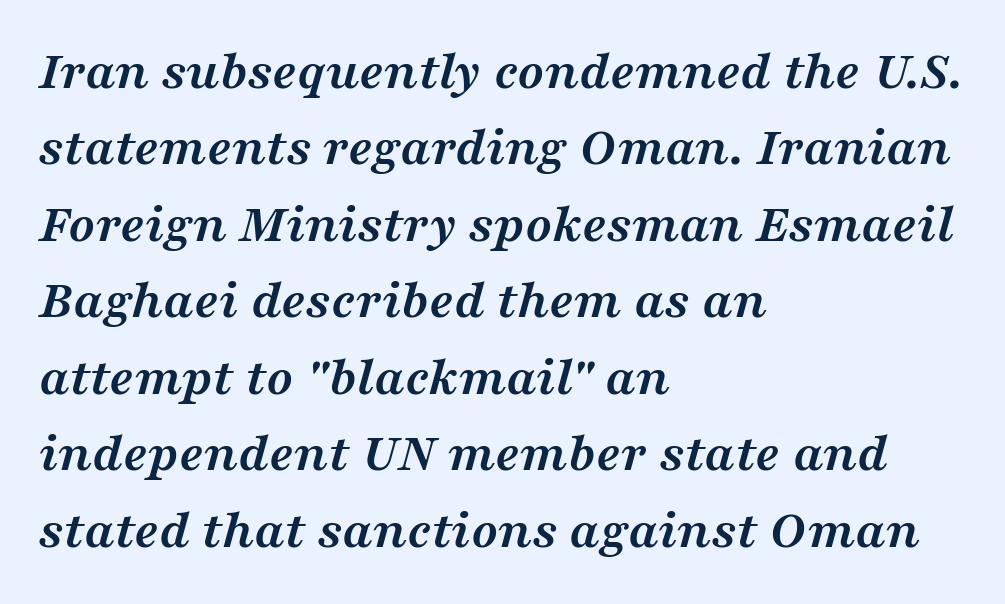
The image shows 55 px semibold, wide serif type, italic (leaning right); set left-aligned, normal line spacing (1.39x), normal letter spacing, not underlined; medium stroke contrast and a medium x-height.
